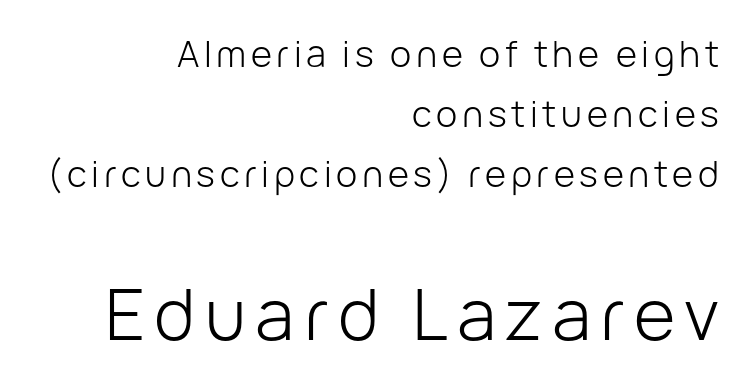
Q: Is the text bold? A: No.
Q: Is the text italic (slanted)? A: No, it is upright.
Q: Is the typeface a serif or a sans-serif typeface? A: Sans-serif.
Q: Is the text underlined? A: No.
Q: How is the paragraph aligned? A: Right-aligned.
Q: Is the spacing between lines tight, normal or loose? A: Normal.
Q: Which block of text is set in a larger size, the first (top) or the second (bottom)? A: The second (bottom) one.
Q: Width (condensed, normal, or wide)? A: Normal.
Q: Stroke contrast? A: Low.
Q: x-height? A: Medium.
Q: Monospaced? A: No.
